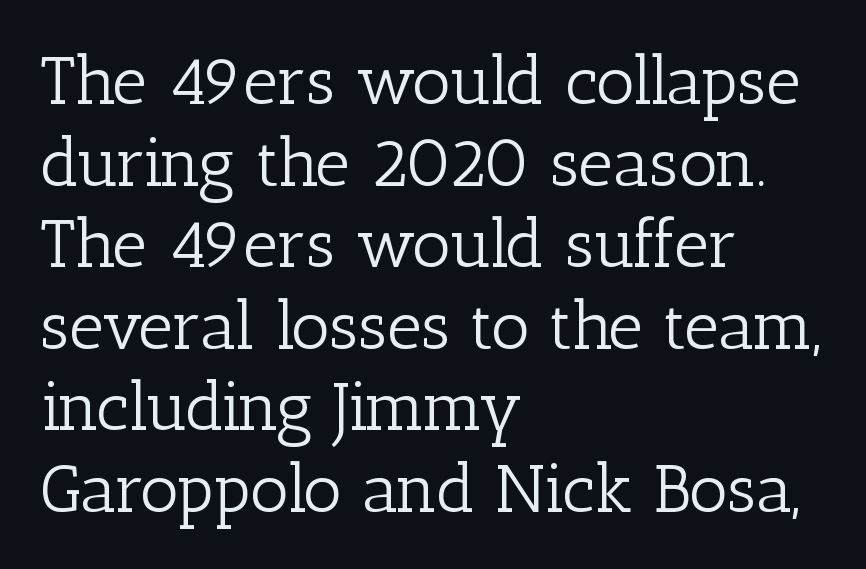
Q: Is the text bold? A: No.
Q: Is the text italic (slanted)? A: No, it is upright.
Q: Is the typeface a serif or a sans-serif typeface? A: Serif.
Q: Is the text underlined? A: No.
Q: How is the paragraph aligned? A: Left-aligned.
Q: Is the spacing between letters normal or unusually wide? A: Normal.
Q: Width (condensed, normal, or wide)? A: Normal.
Q: Stroke contrast? A: Low.
Q: x-height? A: Medium.
Q: Monospaced? A: No.
